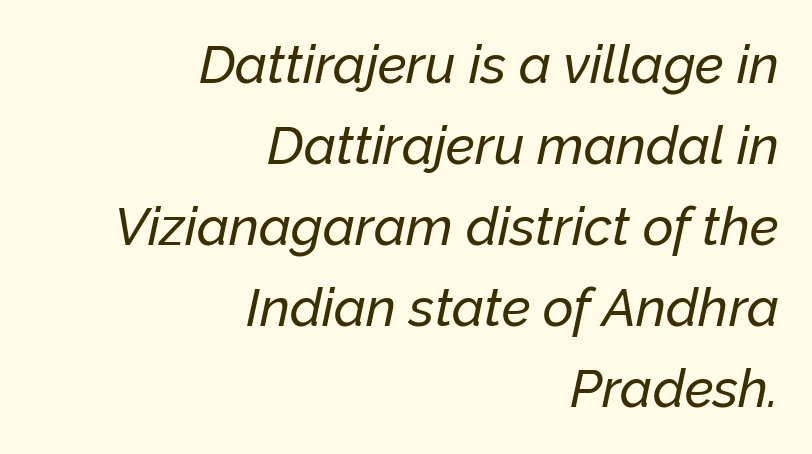
Q: Is the text italic (slanted)? A: Yes, it leans right by about 12 degrees.
Q: Is the text underlined? A: No.
Q: How is the paragraph aligned? A: Right-aligned.
Q: Is the spacing between letters normal or unusually wide? A: Normal.
Q: Is the spacing between lines tight, normal or loose? A: Normal.
Q: Width (condensed, normal, or wide)? A: Normal.
Q: Stroke contrast? A: Low.
Q: x-height? A: Medium.
Q: Monospaced? A: No.
